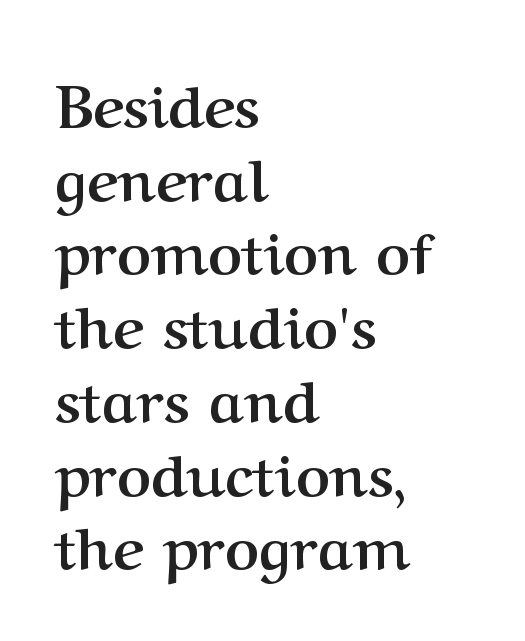
How are the letters spaced? Ordinarily, with no added tracking. Vertical spacing — default. Typographically, this falls in the serif category. You can tell it's not italic because the verticals are truly vertical. Varying glyph widths throughout — classic text-font behaviour. The strokes are fattened all the way to bold.
